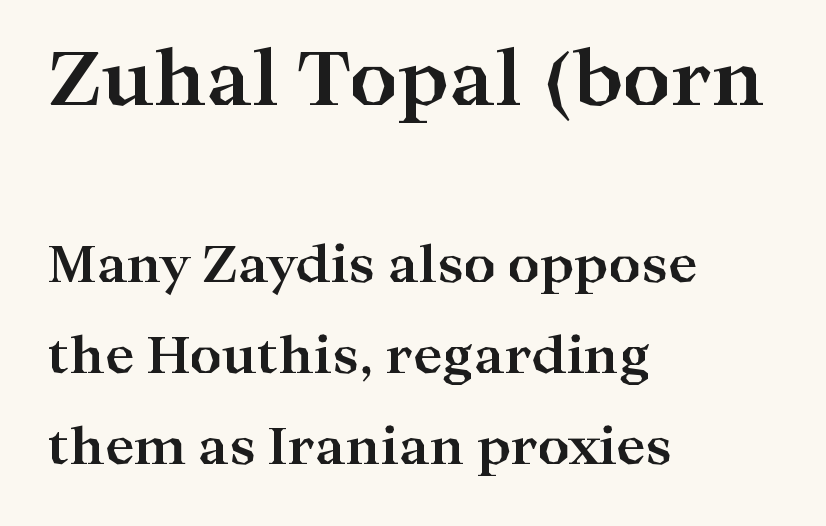
Q: Is the text bold? A: Yes.
Q: Is the text italic (slanted)? A: No, it is upright.
Q: Is the typeface a serif or a sans-serif typeface? A: Serif.
Q: Is the text underlined? A: No.
Q: How is the paragraph aligned? A: Left-aligned.
Q: Is the spacing between letters normal or unusually wide? A: Normal.
Q: Which block of text is set in a larger size, the first (top) or the second (bottom)? A: The first (top) one.
Q: Width (condensed, normal, or wide)? A: Wide.
Q: Stroke contrast? A: High.
Q: x-height? A: Medium.
Q: Monospaced? A: No.
